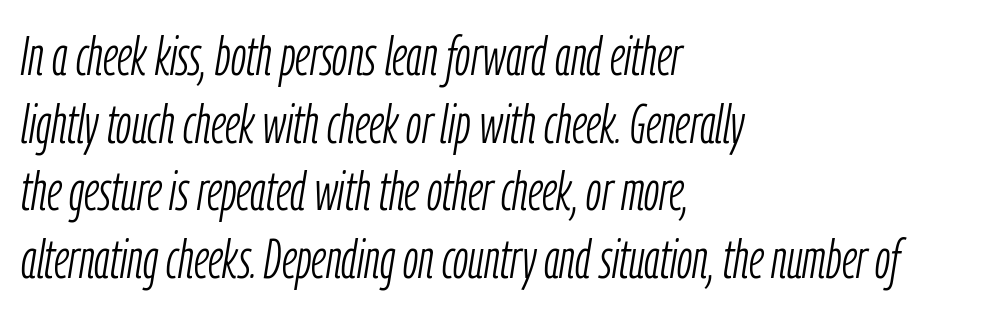
The passage shown is typed in a proportional face where columns would drift. It's the slanting kind of type. The horizontal fit of the characters is conventional and even. Honestly, there is no underline to notice here at all.
